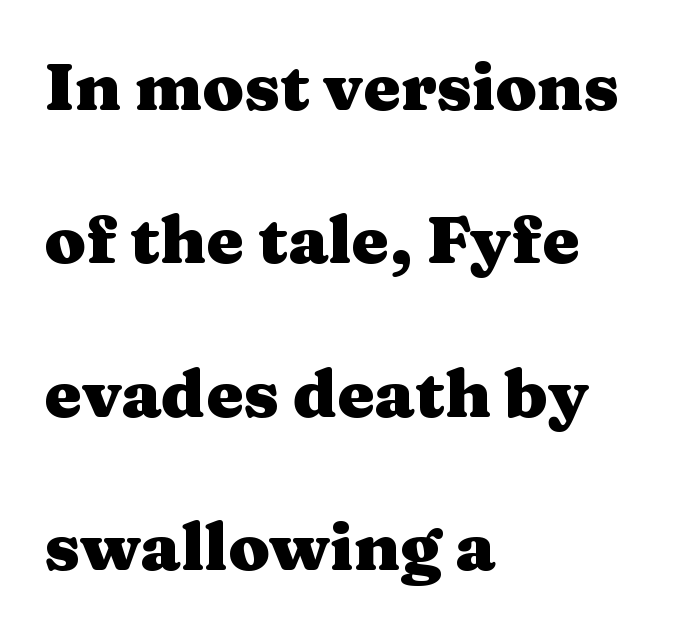
The image shows 67 px heavy, wide serif type, upright; set left-aligned, loose line spacing (2.29x), normal letter spacing, not underlined; medium stroke contrast and a medium x-height.
